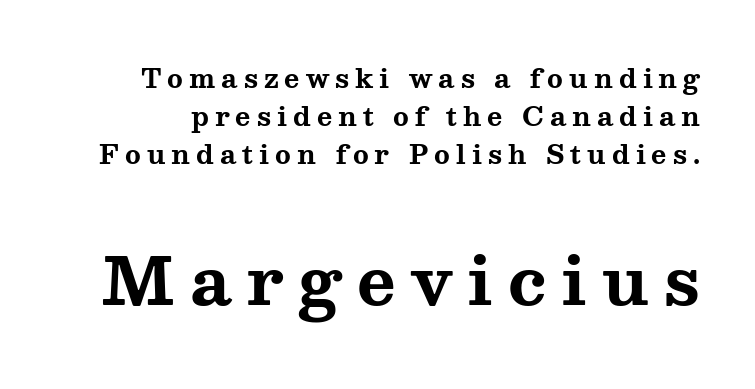
The image shows 66 px bold, wide serif type, upright; set normal line spacing (1.46x), unusually wide letter spacing (+0.23 em), not underlined; the second (bottom) block is 2.54x larger; medium stroke contrast and a medium x-height.
